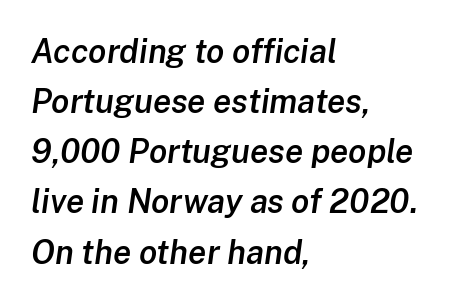
{"italic": "yes", "lean": "right", "slant_degrees": 8, "bold": "semi", "weight": "semibold", "width": "normal", "stroke_contrast": "low", "x_height": "medium", "monospaced": "no", "underline": "no", "align": "left", "line_spacing": "normal", "line_spacing_ratio": 1.52, "letter_spacing": "normal", "letter_spacing_em": 0.0, "glyph_px": 33}
